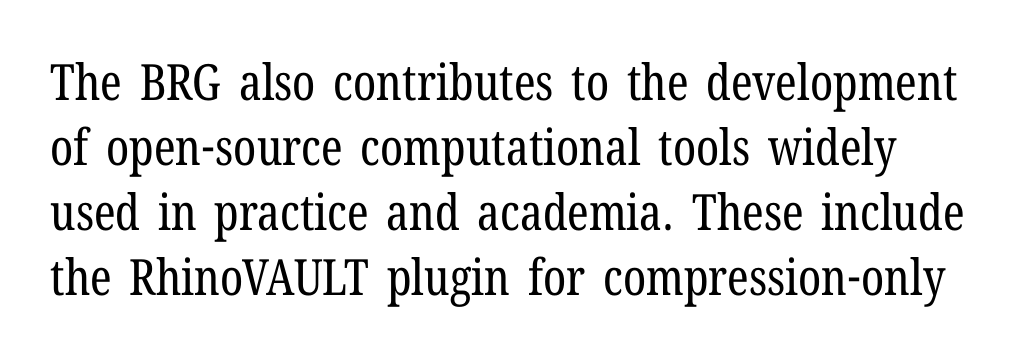
{"serif": "yes", "italic": "no", "bold": "no", "weight": "regular", "width": "condensed", "stroke_contrast": "low", "x_height": "medium", "monospaced": "no", "underline": "no", "line_spacing": "normal", "line_spacing_ratio": 1.3, "letter_spacing": "normal", "letter_spacing_em": 0.0, "glyph_px": 50}
